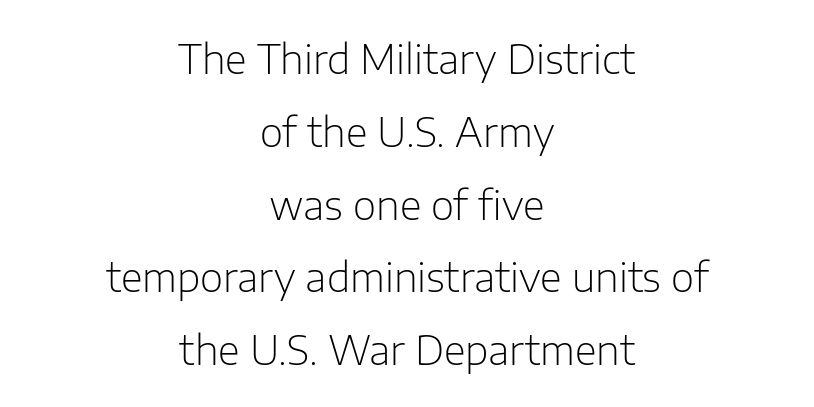
{"serif": "no", "italic": "no", "bold": "no", "weight": "light", "width": "normal", "stroke_contrast": "low", "x_height": "medium", "monospaced": "no", "underline": "no", "align": "center", "line_spacing_ratio": 1.82, "letter_spacing": "normal", "letter_spacing_em": 0.0, "glyph_px": 40}
